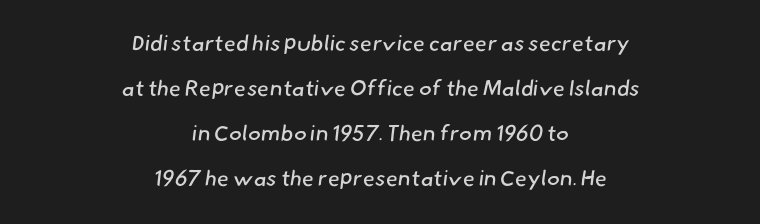
Q: Is the text bold? A: No.
Q: Is the text underlined? A: No.
Q: How is the paragraph aligned? A: Centered.
Q: Is the spacing between letters normal or unusually wide? A: Normal.
Q: Is the spacing between lines tight, normal or loose? A: Loose.
